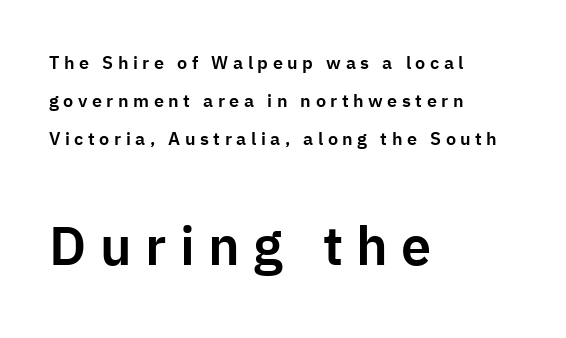
{"serif": "no", "italic": "no", "width": "normal", "stroke_contrast": "low", "x_height": "medium", "monospaced": "no", "underline": "no", "align": "left", "line_spacing": "loose", "line_spacing_ratio": 2.11, "letter_spacing": "wide", "letter_spacing_em": 0.25, "larger_block": "second", "size_ratio": 3.0, "glyph_px": 54}
